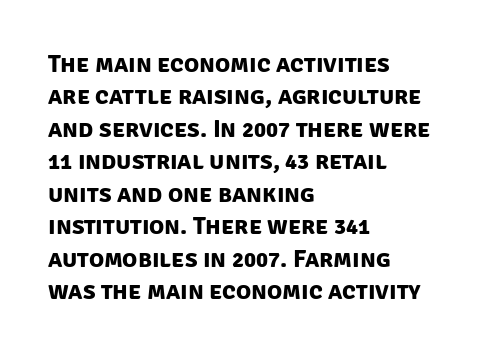
The image shows 25 px bold type; set left-aligned, normal line spacing (1.3x), normal letter spacing, not underlined.
